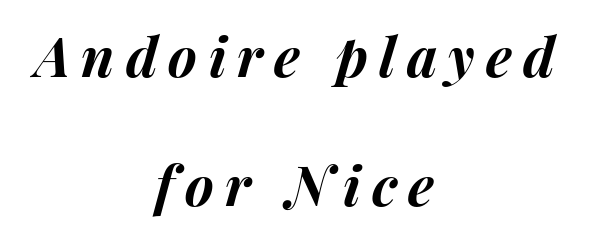
Q: Is the text bold? A: Yes.
Q: Is the text italic (slanted)? A: Yes, it leans right by about 15 degrees.
Q: Is the text underlined? A: No.
Q: How is the paragraph aligned? A: Centered.
Q: Is the spacing between letters normal or unusually wide? A: Unusually wide.
Q: Is the spacing between lines tight, normal or loose? A: Loose.
Q: Width (condensed, normal, or wide)? A: Normal.
Q: Stroke contrast? A: Medium.
Q: x-height? A: Medium.
Q: Monospaced? A: No.
